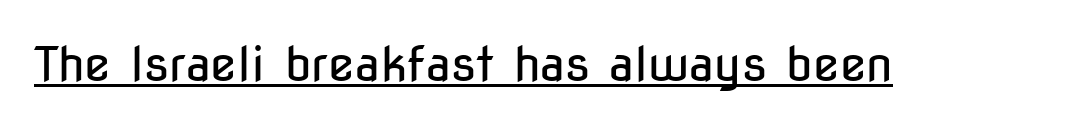
Ordinary non-slanted type is in use. The typesetter has applied underlining to the passage shown. Looks like regular typesetting: each glyph gets only the width it needs. The font is comparable to plain body text, perhaps lighter.
